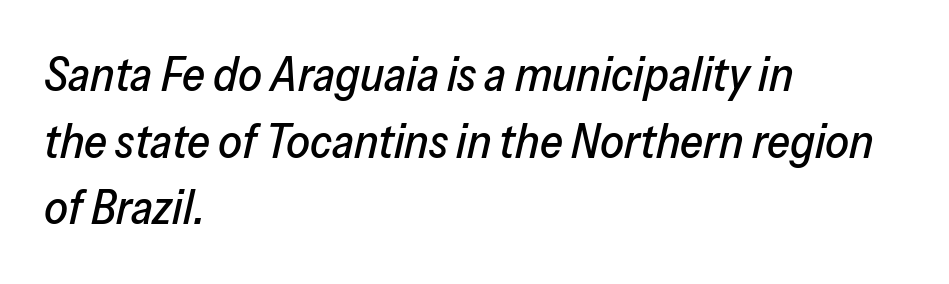
The image shows 47 px text type, italic (leaning right); set left-aligned, normal line spacing (1.42x), normal letter spacing, not underlined; low stroke contrast and a medium x-height.
